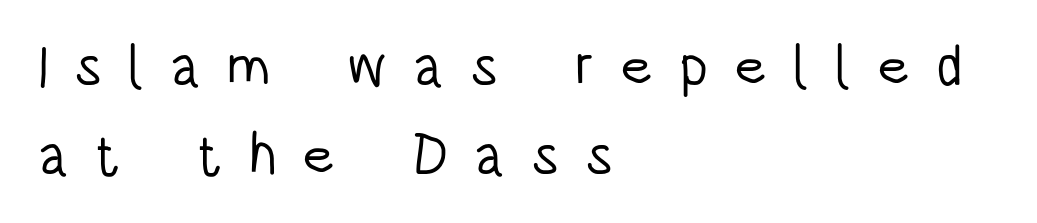
How would I describe the line gaps? Plain and ordinary. The weight tops out at a normal text grade. The glyphs are unaccompanied by any horizontal stroke below them. The rendering uses natural spacing where letterforms have individual widths. The passage is arranged the way most books set body copy — flush left. The glyphs in this specimen are sans serif.
